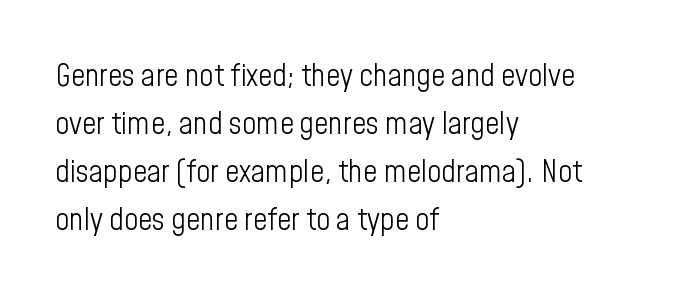
{"serif": "no", "italic": "no", "bold": "no", "weight": "light", "width": "condensed", "stroke_contrast": "low", "x_height": "medium", "monospaced": "no", "underline": "no", "align": "left", "line_spacing": "normal", "line_spacing_ratio": 1.55, "letter_spacing": "normal", "letter_spacing_em": 0.0, "glyph_px": 31}
